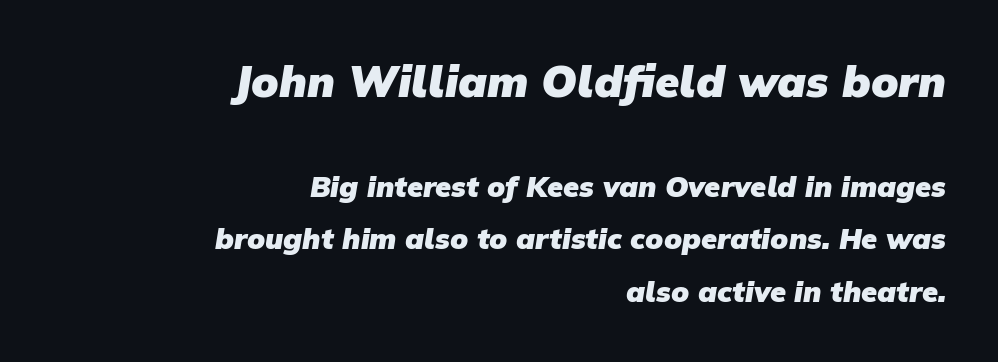
Q: Is the text bold? A: Yes.
Q: Is the typeface a serif or a sans-serif typeface? A: Sans-serif.
Q: Is the text underlined? A: No.
Q: How is the paragraph aligned? A: Right-aligned.
Q: Is the spacing between letters normal or unusually wide? A: Normal.
Q: Which block of text is set in a larger size, the first (top) or the second (bottom)? A: The first (top) one.
Q: Width (condensed, normal, or wide)? A: Normal.
Q: Stroke contrast? A: Low.
Q: x-height? A: Medium.
Q: Monospaced? A: No.
